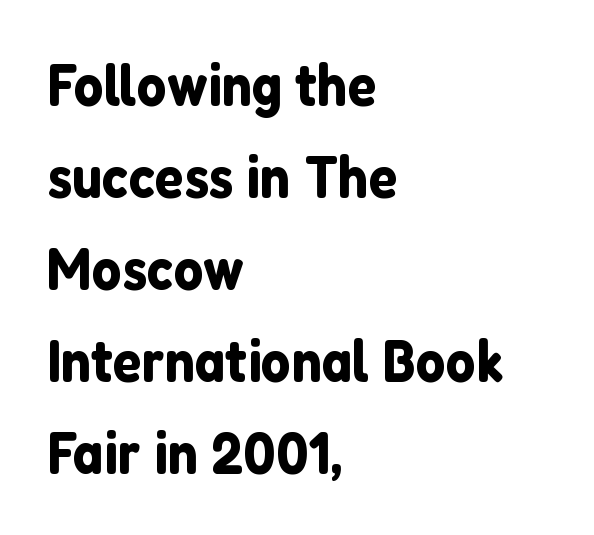
The image shows 59 px sans-serif type, upright; set left-aligned, normal line spacing (1.56x), normal letter spacing, not underlined; low stroke contrast and a medium x-height.
